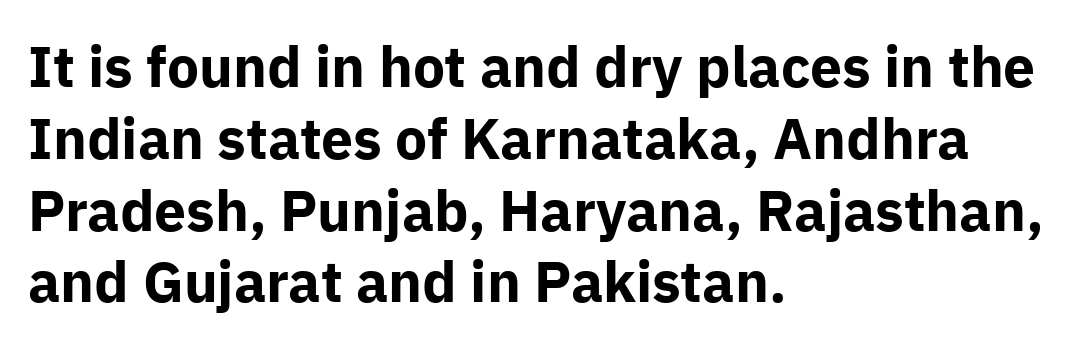
The image shows 57 px bold sans-serif type, upright; set left-aligned, normal line spacing (1.26x), normal letter spacing, not underlined; low stroke contrast and a medium x-height.
